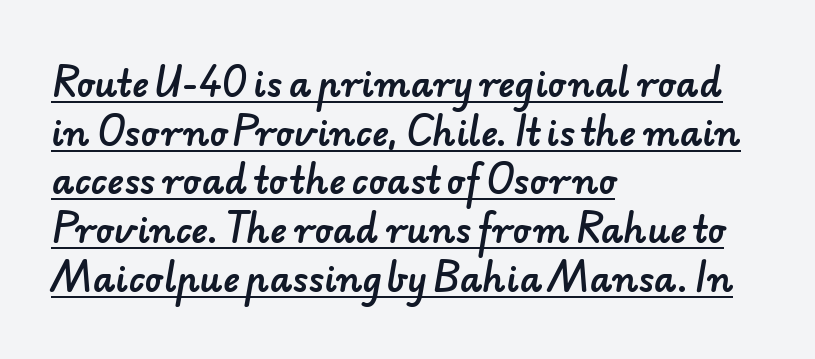
The image shows 35 px sans-serif type; set left-aligned, normal line spacing (1.39x), normal letter spacing, underlined; low stroke contrast and a small x-height.
